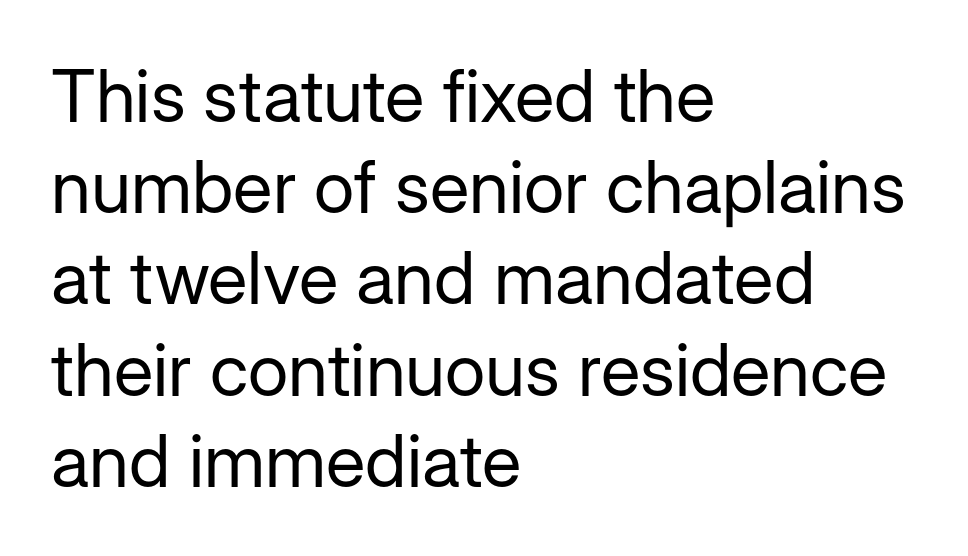
Characters follow at the spacing the type designer built in. Quick note: not italic, upright. Horizontal alignment here is leftward, the default for most running prose. How would I describe the line gaps? Plain and ordinary.
